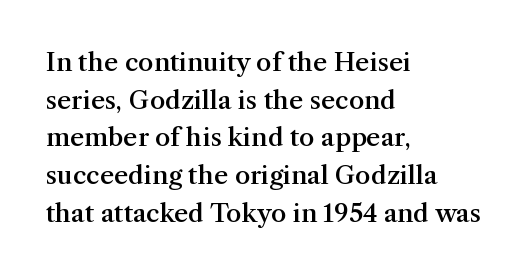
The foot of each line stays bare and open. Horizontal bands of white between lines are of average thickness. A fair bit of extra ink — the face is semibold, not bold. Where is the straight margin? On the left.
